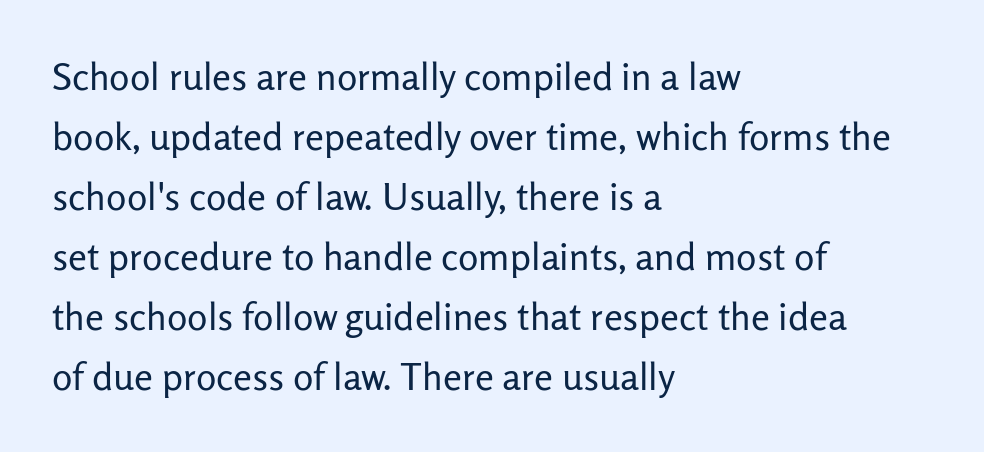
{"serif": "no", "italic": "no", "bold": "no", "weight": "regular", "width": "normal", "stroke_contrast": "low", "x_height": "medium", "monospaced": "no", "underline": "no", "align": "left", "line_spacing": "normal", "line_spacing_ratio": 1.58, "letter_spacing": "normal", "letter_spacing_em": 0.0, "glyph_px": 38}
